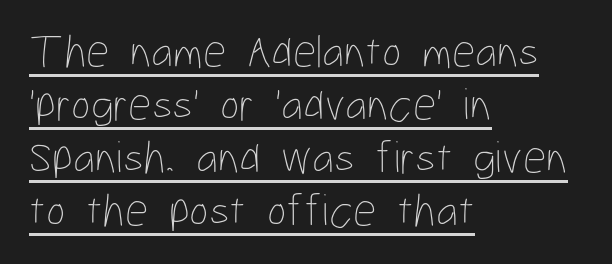
The glyphs are accompanied by a horizontal stroke just below them. Looks like regular typesetting: each glyph gets only the width it needs. The passage shown stacks its lines with hardly any gap. Compared with a centered layout, this one pins lines to the left instead. Posture: upright roman. Here the glyphs are tracked normally, forming tight word shapes.
